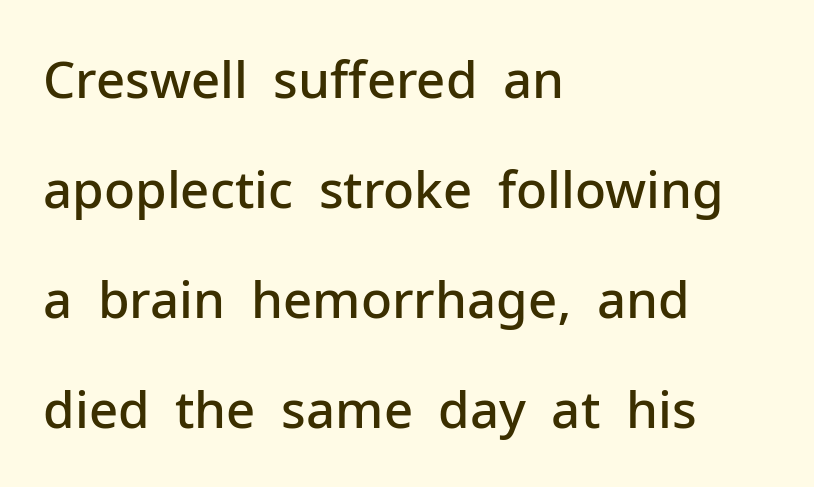
The image shows 51 px semibold sans-serif type, upright; set left-aligned, loose line spacing (2.16x), normal letter spacing, not underlined; low stroke contrast and a medium x-height.
